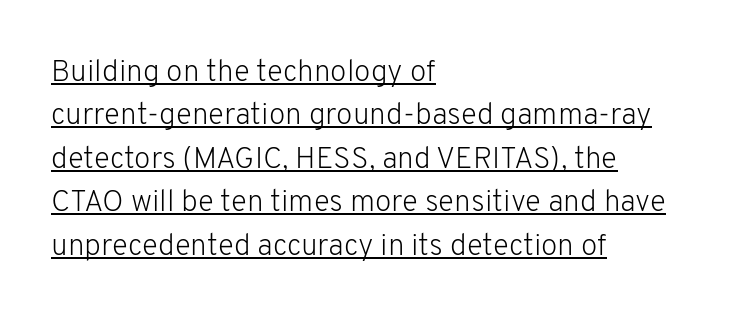
Q: Is the text bold? A: No.
Q: Is the text italic (slanted)? A: No, it is upright.
Q: Is the typeface a serif or a sans-serif typeface? A: Sans-serif.
Q: Is the text underlined? A: Yes.
Q: How is the paragraph aligned? A: Left-aligned.
Q: Is the spacing between letters normal or unusually wide? A: Normal.
Q: Is the spacing between lines tight, normal or loose? A: Normal.
Q: Width (condensed, normal, or wide)? A: Normal.
Q: Stroke contrast? A: Low.
Q: x-height? A: Medium.
Q: Monospaced? A: No.
